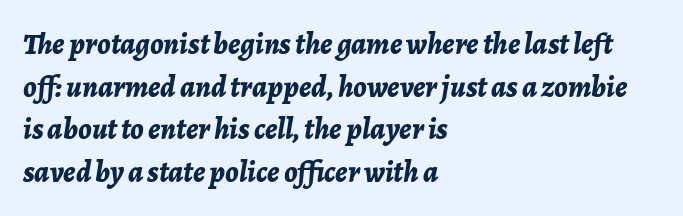
The image shows 30 px bold type, italic (leaning right); set left-aligned, normal line spacing (1.42x), normal letter spacing, not underlined; low stroke contrast and a medium x-height.
